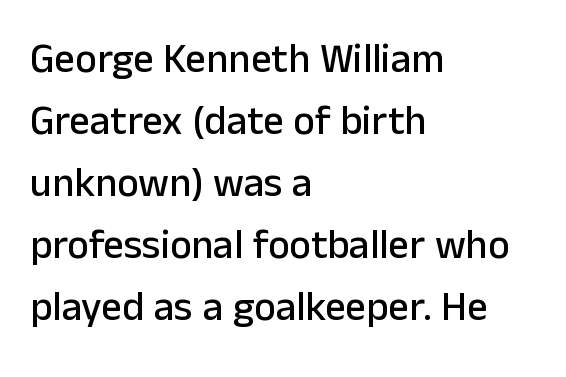
How are the letters spaced? Ordinarily, with no added tracking. A typesetter would call this leading conventional body-copy spacing. Just letters on the line, the space beneath them empty. The face used here is a sans, in the tradition of grotesques and geometrics. The passage shown is typed in a proportional face where columns would drift. Posture: straight, roman, zero tilt.
